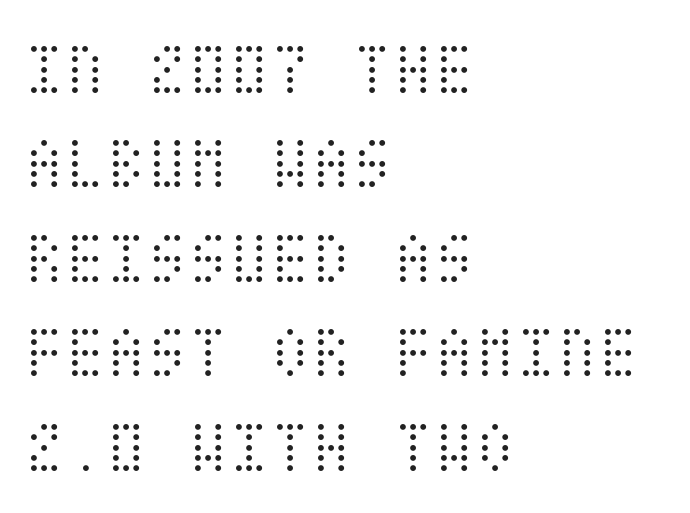
Q: Is the text bold? A: No.
Q: Is the text italic (slanted)? A: No, it is upright.
Q: Is the text underlined? A: No.
Q: How is the paragraph aligned? A: Left-aligned.
Q: Is the spacing between letters normal or unusually wide? A: Normal.
Q: Is the spacing between lines tight, normal or loose? A: Normal.
Q: Width (condensed, normal, or wide)? A: Condensed.
Q: Stroke contrast? A: Medium.
Q: x-height? A: Large.
